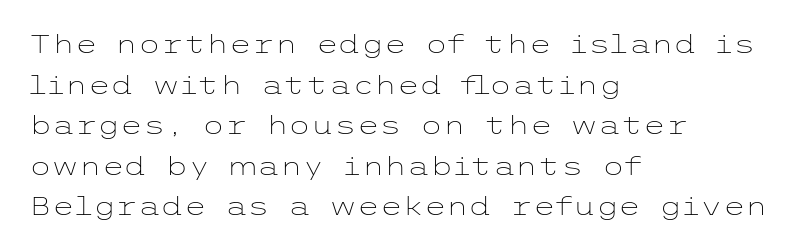
{"italic": "no", "bold": "no", "underline": "no", "align": "left", "line_spacing": "normal", "line_spacing_ratio": 1.56, "letter_spacing": "normal", "letter_spacing_em": 0.0, "glyph_px": 26}
